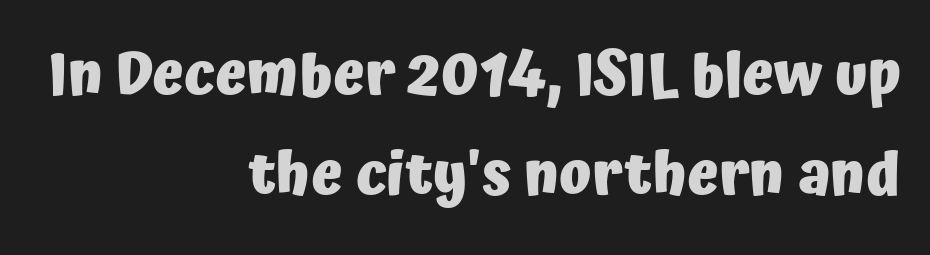
{"serif": "no", "italic": "no", "bold": "yes", "weight": "heavy", "width": "normal", "stroke_contrast": "low", "x_height": "medium", "monospaced": "no", "underline": "no", "align": "right", "line_spacing": "normal", "line_spacing_ratio": 1.7, "letter_spacing": "normal", "letter_spacing_em": 0.0, "glyph_px": 59}
